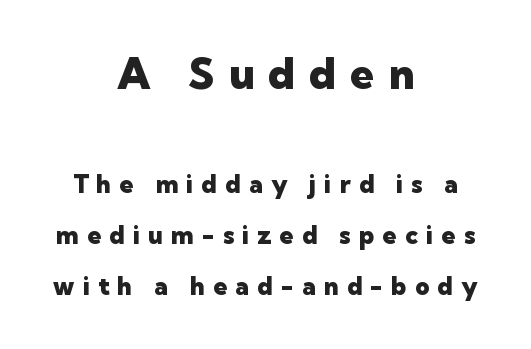
The image shows 43 px heavy sans-serif type, upright; set centered, loose line spacing (2.04x), unusually wide letter spacing (+0.33 em), not underlined; the first (top) block is 1.72x larger; low stroke contrast and a medium x-height.
